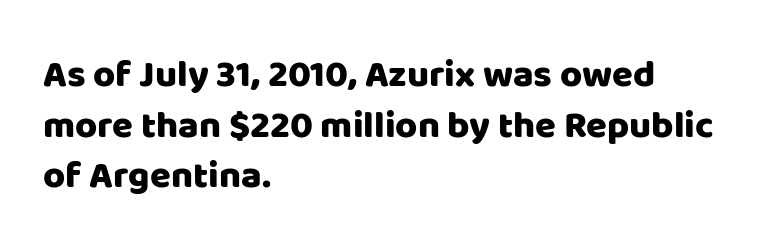
Leading: standard. Glyph-to-glyph distance matches everyday printed text. A bare baseline throughout the passage. Serifs: no, the terminals of the letterforms are clean.
